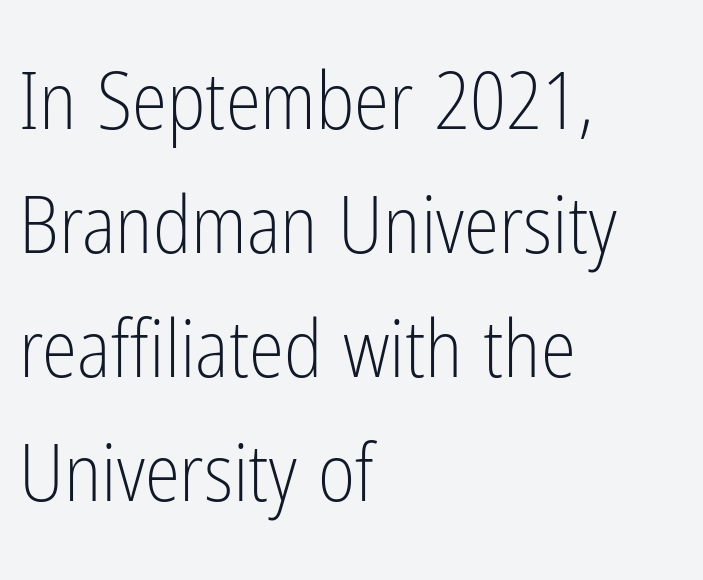
The rendering uses a moderate line-height, typical for paragraphs. Caption: multi-line text, flush left, ragged right. Words appear dense and cohesive because spacing is normal. Has an underline been added? It has not. On a weight scale, this lands at 450 or below. Note: no serifs on the glyphs.
